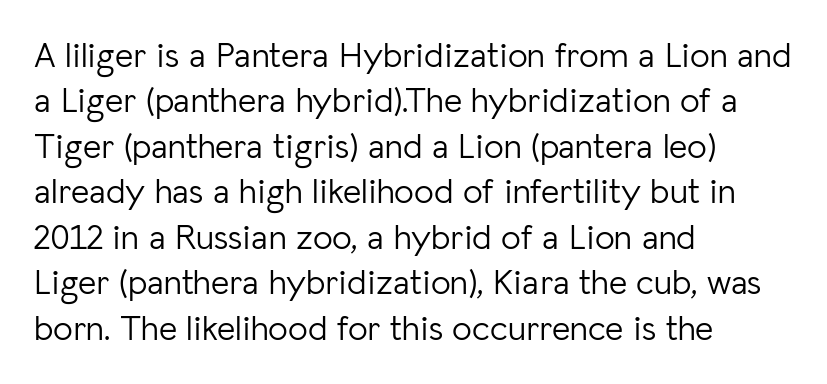
Q: Is the text bold? A: No.
Q: Is the text italic (slanted)? A: No, it is upright.
Q: Is the typeface a serif or a sans-serif typeface? A: Sans-serif.
Q: Is the text underlined? A: No.
Q: How is the paragraph aligned? A: Left-aligned.
Q: Is the spacing between letters normal or unusually wide? A: Normal.
Q: Is the spacing between lines tight, normal or loose? A: Normal.
Q: Width (condensed, normal, or wide)? A: Normal.
Q: Stroke contrast? A: Low.
Q: x-height? A: Medium.
Q: Monospaced? A: No.
